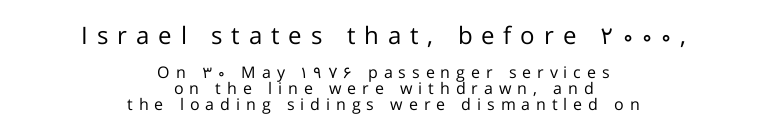
The typesetter chose a symmetrical, centered arrangement here. The letters stand straight up with perfectly vertical stems. Leading: reduced. Does extra space separate the letters? Yes, quite a lot of it.
